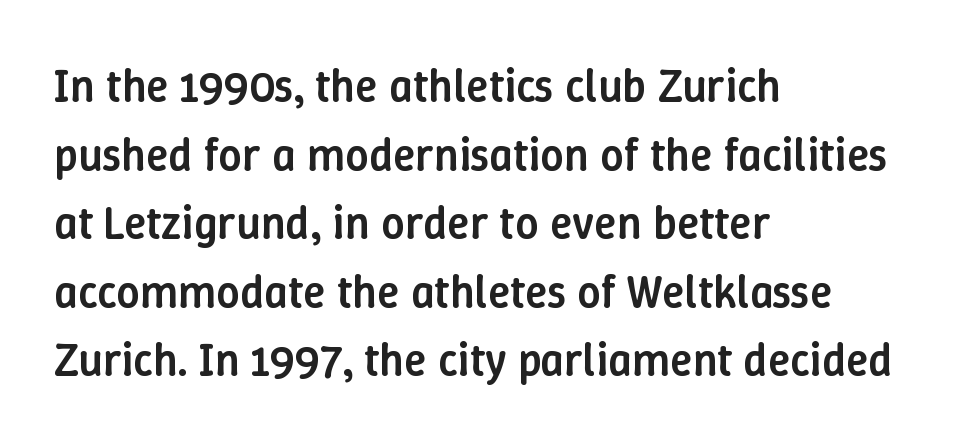
Look at the tracking — it's just the regular setting, nothing added. The paragraph shown leans on its left margin. Letters rest on an invisible, unmarked baseline. The rendering uses a semibold face; strokes are thickened but not to full bold.
